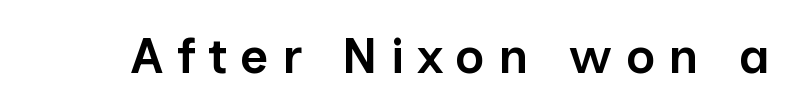
{"serif": "no", "italic": "no", "bold": "semi", "weight": "semibold", "width": "normal", "stroke_contrast": "low", "x_height": "medium", "monospaced": "no", "underline": "no", "letter_spacing": "wide", "letter_spacing_em": 0.25, "glyph_px": 50}
